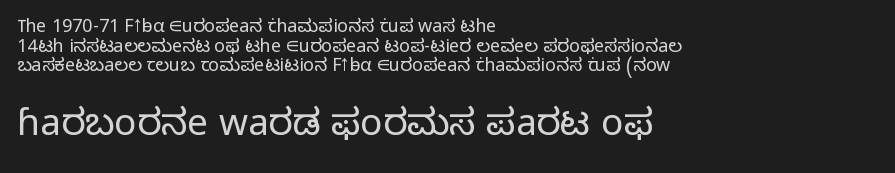
Q: Is the text bold? A: No.
Q: Is the text italic (slanted)? A: No, it is upright.
Q: Is the typeface a serif or a sans-serif typeface? A: Sans-serif.
Q: Is the text underlined? A: No.
Q: How is the paragraph aligned? A: Left-aligned.
Q: Is the spacing between letters normal or unusually wide? A: Normal.
Q: Is the spacing between lines tight, normal or loose? A: Tight.
Q: Which block of text is set in a larger size, the first (top) or the second (bottom)? A: The second (bottom) one.
Q: Width (condensed, normal, or wide)? A: Normal.
Q: Stroke contrast? A: Low.
Q: x-height? A: Medium.
Q: Monospaced? A: No.
